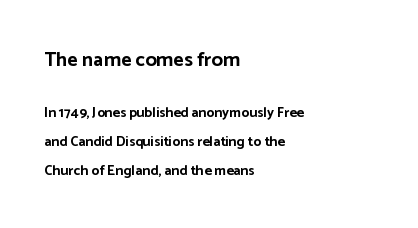
{"italic": "no", "bold": "yes", "underline": "no", "align": "left", "line_spacing": "loose", "line_spacing_ratio": 2.07, "letter_spacing": "normal", "letter_spacing_em": 0.0, "larger_block": "first", "size_ratio": 1.43, "glyph_px": 20}
